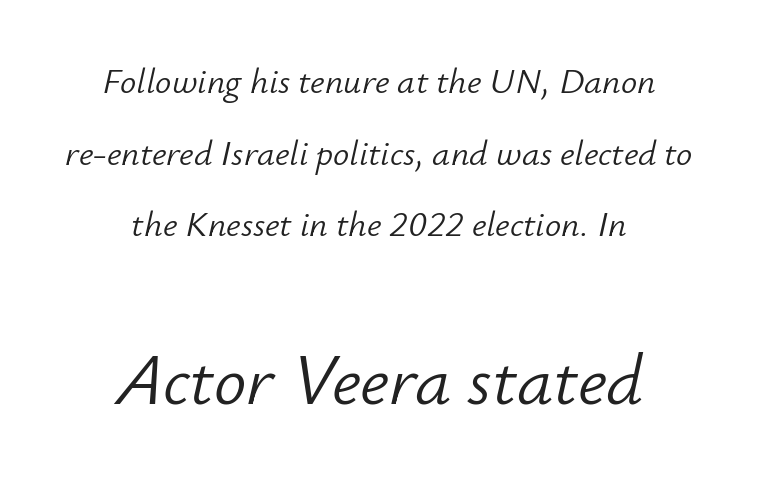
Q: Is the text bold? A: No.
Q: Is the text italic (slanted)? A: Yes, it leans right by about 12 degrees.
Q: Is the text underlined? A: No.
Q: How is the paragraph aligned? A: Centered.
Q: Is the spacing between letters normal or unusually wide? A: Normal.
Q: Is the spacing between lines tight, normal or loose? A: Loose.
Q: Which block of text is set in a larger size, the first (top) or the second (bottom)? A: The second (bottom) one.
Q: Width (condensed, normal, or wide)? A: Normal.
Q: Stroke contrast? A: Low.
Q: x-height? A: Small.
Q: Monospaced? A: No.
